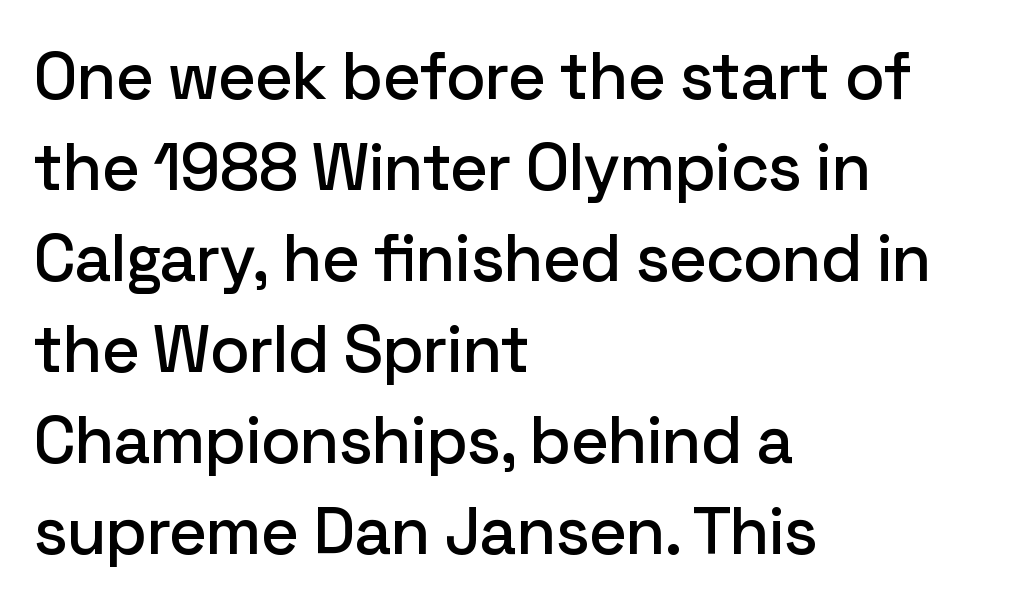
The image shows 66 px sans-serif type, upright; set left-aligned, normal line spacing (1.38x), normal letter spacing, not underlined; low stroke contrast and a medium x-height.
